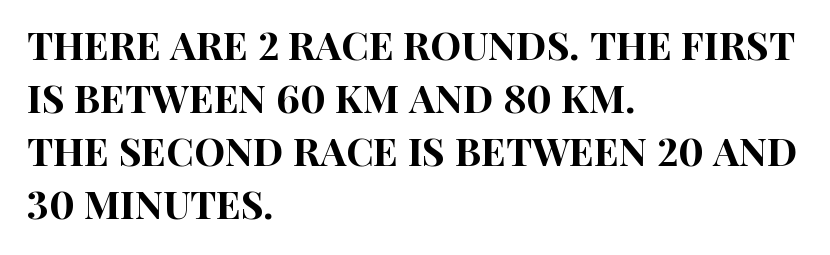
Glyph-to-glyph distance matches everyday printed text. Does the leading feel generous? No, just average. Plain, unruled lines of type. These lines are rendered in a variable-pitch font.
